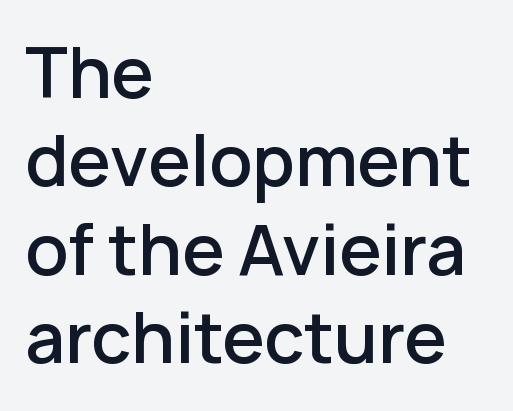
Q: Is the text bold? A: Semi-bold.
Q: Is the text italic (slanted)? A: No, it is upright.
Q: Is the typeface a serif or a sans-serif typeface? A: Sans-serif.
Q: Is the text underlined? A: No.
Q: How is the paragraph aligned? A: Left-aligned.
Q: Is the spacing between letters normal or unusually wide? A: Normal.
Q: Is the spacing between lines tight, normal or loose? A: Normal.
Q: Width (condensed, normal, or wide)? A: Normal.
Q: Stroke contrast? A: Low.
Q: x-height? A: Medium.
Q: Monospaced? A: No.
